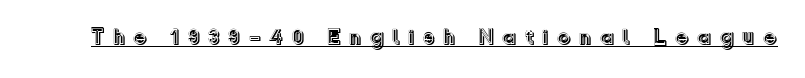
The image shows 22 px text type, upright; set unusually wide letter spacing (+0.37 em), underlined.
